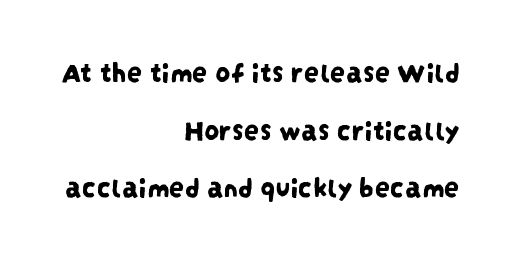
Lines of text with bare space underneath. This sample is right-justified, so line beginnings fall wherever the words allow. Nope, no serifs anywhere on these letters. This sample uses plain, unmodified letter spacing.
